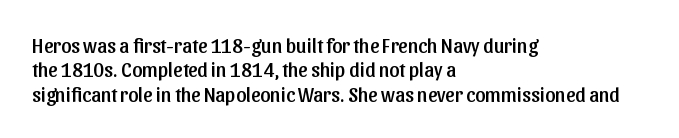
The image shows 20 px text type, upright; set left-aligned, line spacing 1.22x, normal letter spacing, not underlined.
